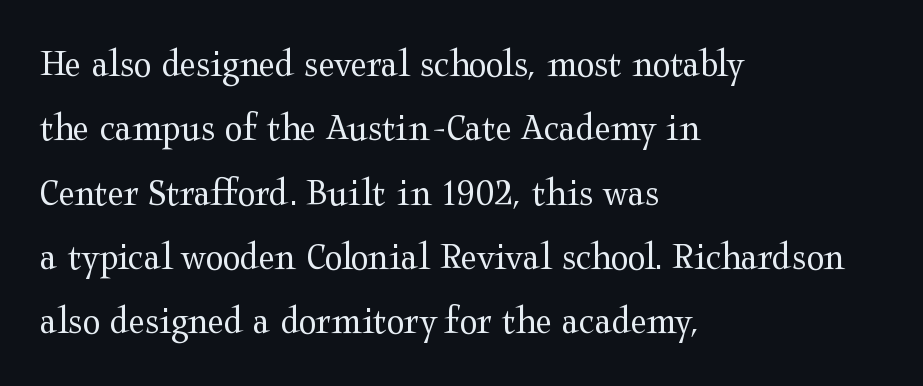
{"serif": "yes", "italic": "no", "bold": "no", "weight": "regular", "width": "wide", "stroke_contrast": "medium", "x_height": "medium", "monospaced": "no", "underline": "no", "align": "left", "line_spacing": "normal", "line_spacing_ratio": 1.57, "letter_spacing": "normal", "letter_spacing_em": 0.0, "glyph_px": 41}
